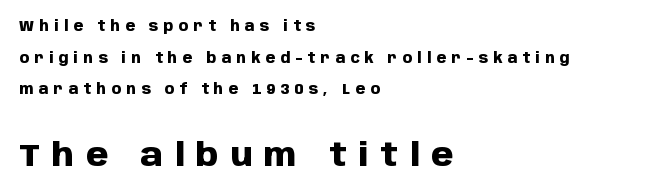
Q: Is the text bold? A: Yes.
Q: Is the text italic (slanted)? A: No, it is upright.
Q: Is the typeface a serif or a sans-serif typeface? A: Sans-serif.
Q: Is the text underlined? A: No.
Q: How is the paragraph aligned? A: Left-aligned.
Q: Is the spacing between letters normal or unusually wide? A: Unusually wide.
Q: Is the spacing between lines tight, normal or loose? A: Loose.
Q: Which block of text is set in a larger size, the first (top) or the second (bottom)? A: The second (bottom) one.
Q: Width (condensed, normal, or wide)? A: Normal.
Q: Stroke contrast? A: Low.
Q: x-height? A: Large.
Q: Monospaced? A: No.
